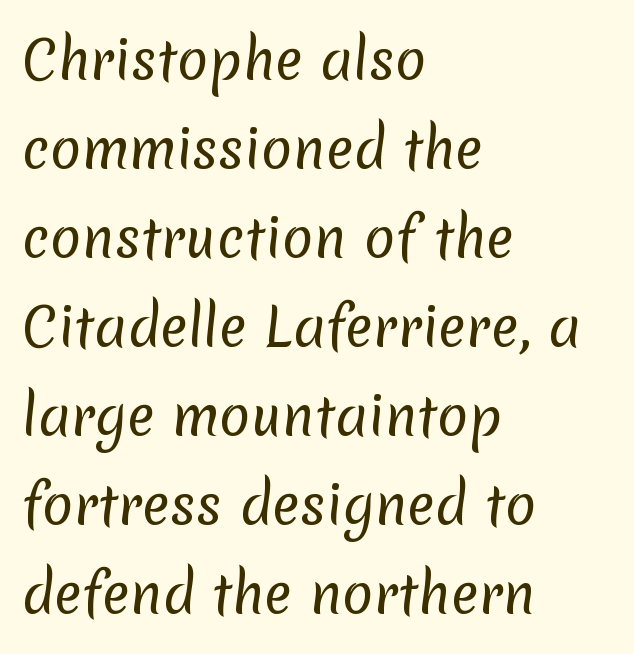
{"serif": "no", "bold": "no", "weight": "regular", "width": "normal", "stroke_contrast": "low", "x_height": "medium", "monospaced": "no", "underline": "no", "align": "left", "line_spacing_ratio": 1.71, "letter_spacing": "normal", "letter_spacing_em": 0.0, "glyph_px": 52}
